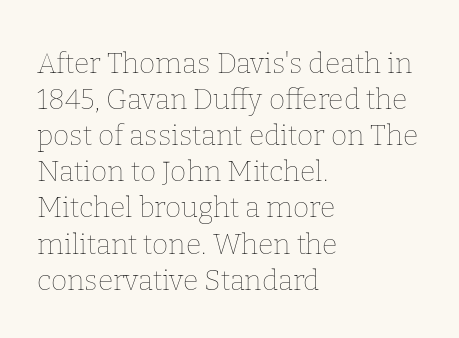
The image shows 28 px thin type, upright; set left-aligned, normal line spacing (1.29x), normal letter spacing, not underlined; low stroke contrast and a medium x-height.
